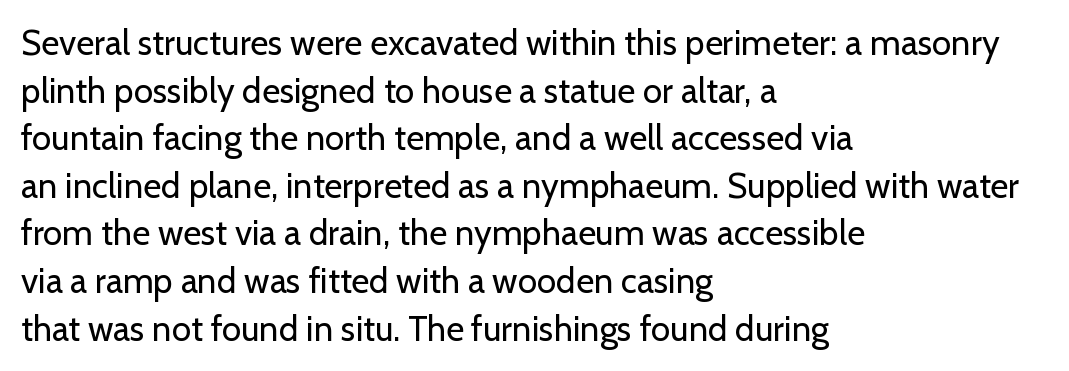
{"serif": "no", "italic": "no", "bold": "no", "weight": "regular", "width": "normal", "stroke_contrast": "low", "x_height": "medium", "monospaced": "no", "underline": "no", "align": "left", "line_spacing": "normal", "line_spacing_ratio": 1.36, "letter_spacing": "normal", "letter_spacing_em": 0.0, "glyph_px": 35}
